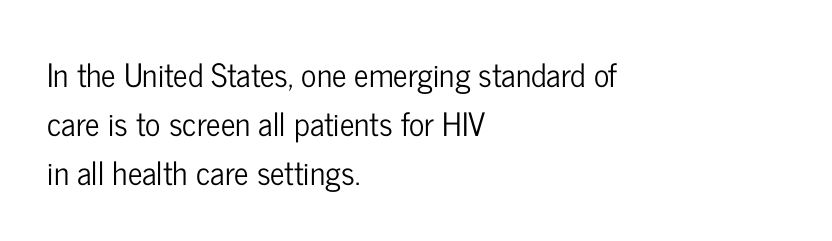
{"serif": "no", "italic": "no", "width": "condensed", "stroke_contrast": "low", "x_height": "medium", "monospaced": "no", "underline": "no", "align": "left", "line_spacing": "normal", "line_spacing_ratio": 1.53, "letter_spacing": "normal", "letter_spacing_em": 0.0, "glyph_px": 32}
